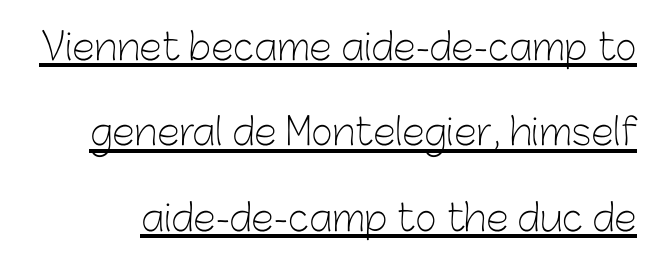
Q: Is the text bold? A: No.
Q: Is the text italic (slanted)? A: No, it is upright.
Q: Is the typeface a serif or a sans-serif typeface? A: Sans-serif.
Q: Is the text underlined? A: Yes.
Q: Is the spacing between letters normal or unusually wide? A: Normal.
Q: Is the spacing between lines tight, normal or loose? A: Loose.
Q: Width (condensed, normal, or wide)? A: Normal.
Q: Stroke contrast? A: Low.
Q: x-height? A: Medium.
Q: Monospaced? A: No.
